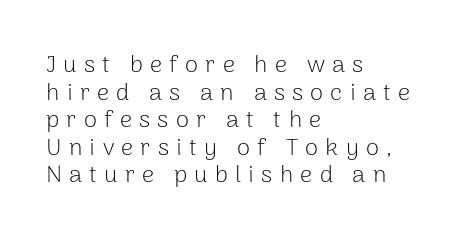
The image shows 24 px text type, upright; set left-aligned, tight line spacing (1.15x), unusually wide letter spacing (+0.3 em), not underlined.
